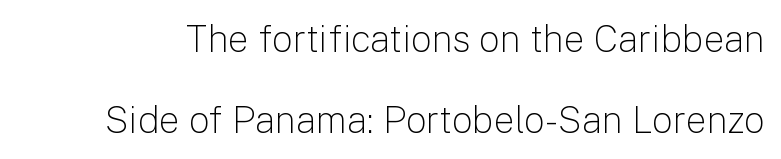
Q: Is the text bold? A: No.
Q: Is the text italic (slanted)? A: No, it is upright.
Q: Is the typeface a serif or a sans-serif typeface? A: Sans-serif.
Q: Is the text underlined? A: No.
Q: Is the spacing between letters normal or unusually wide? A: Normal.
Q: Is the spacing between lines tight, normal or loose? A: Loose.
Q: Width (condensed, normal, or wide)? A: Normal.
Q: Stroke contrast? A: Low.
Q: x-height? A: Medium.
Q: Monospaced? A: No.
